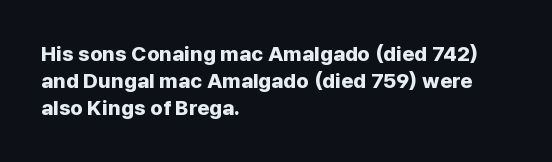
Which margin do the lines hug? The left one — the right edge is uneven. The foot of each line stays bare and open. Strokes here are thick enough to call this a true bold. Does the lettering tilt? It doesn't — this is upright. You could call the tracking neutral — neither tight nor loose. Interline gaps are of average width in this sample.
